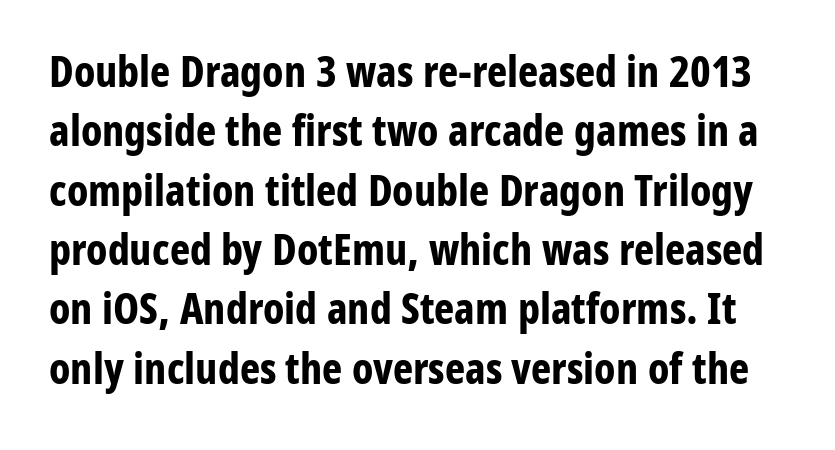
Compared with typical paragraphs, the rows here are spaced about the same. Underline: absent. Does the weight exceed regular? Yes, all the way to bold. Do the characters align in a grid? No, the font is proportional.
